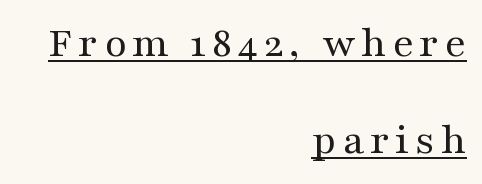
The image shows 45 px regular-weight, wide serif type, upright; set right-aligned, loose line spacing (2.15x), underlined; medium stroke contrast and a medium x-height.
